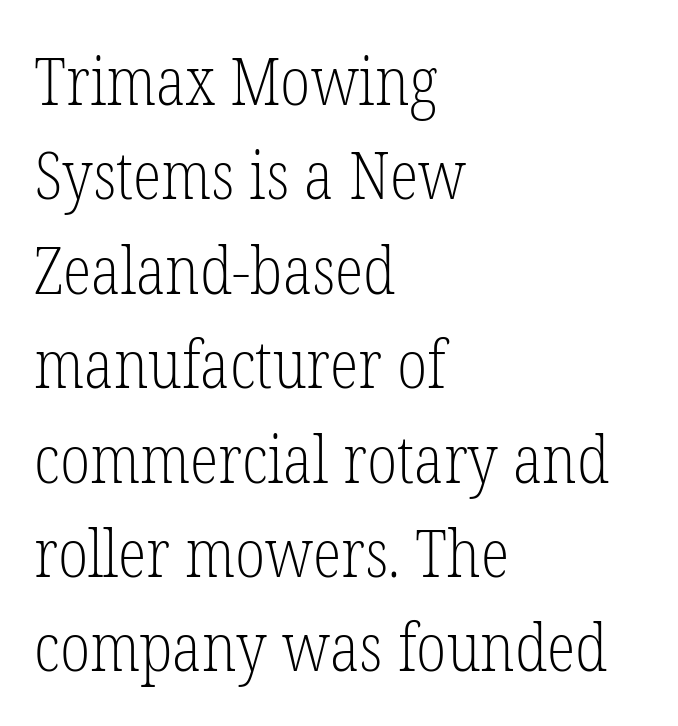
Q: Is the text bold? A: No.
Q: Is the text italic (slanted)? A: No, it is upright.
Q: Is the typeface a serif or a sans-serif typeface? A: Serif.
Q: Is the text underlined? A: No.
Q: How is the paragraph aligned? A: Left-aligned.
Q: Is the spacing between letters normal or unusually wide? A: Normal.
Q: Is the spacing between lines tight, normal or loose? A: Normal.
Q: Width (condensed, normal, or wide)? A: Condensed.
Q: Stroke contrast? A: Low.
Q: x-height? A: Medium.
Q: Monospaced? A: No.
